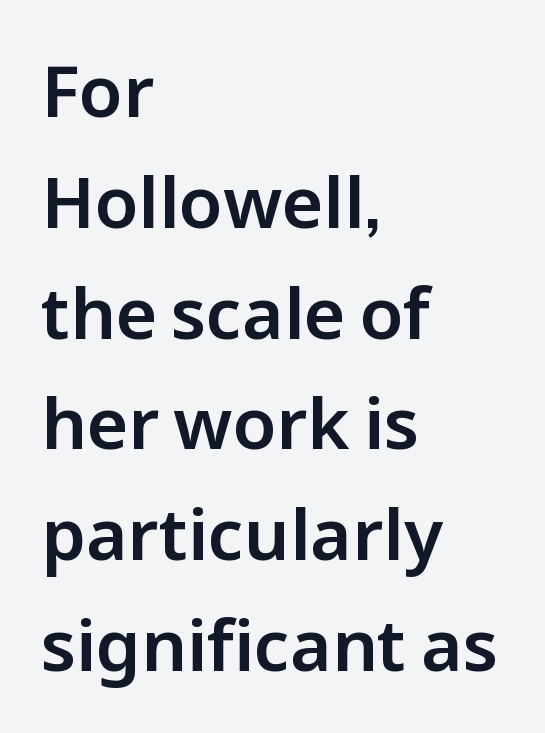
{"serif": "no", "italic": "no", "width": "normal", "stroke_contrast": "low", "x_height": "medium", "monospaced": "no", "underline": "no", "align": "left", "line_spacing": "normal", "line_spacing_ratio": 1.56, "letter_spacing": "normal", "letter_spacing_em": 0.0, "glyph_px": 71}
